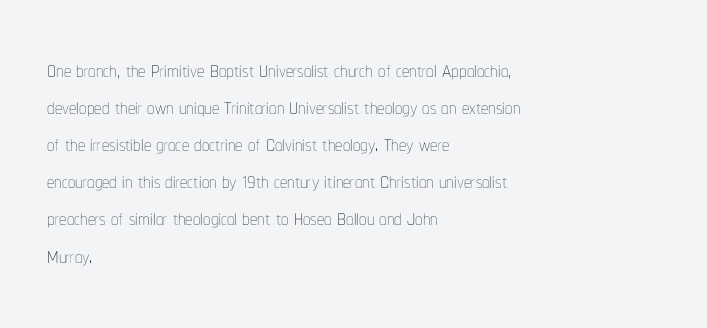
Q: Is the text bold? A: No.
Q: Is the text italic (slanted)? A: No, it is upright.
Q: Is the text underlined? A: No.
Q: How is the paragraph aligned? A: Left-aligned.
Q: Is the spacing between letters normal or unusually wide? A: Normal.
Q: Is the spacing between lines tight, normal or loose? A: Normal.
Q: Width (condensed, normal, or wide)? A: Condensed.
Q: Stroke contrast? A: Low.
Q: x-height? A: Medium.
Q: Monospaced? A: No.
